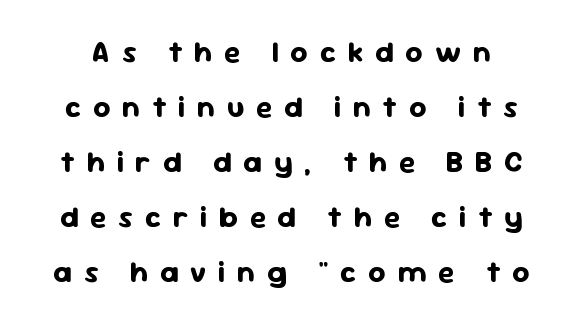
Q: Is the text bold? A: Yes.
Q: Is the text italic (slanted)? A: No, it is upright.
Q: Is the typeface a serif or a sans-serif typeface? A: Sans-serif.
Q: Is the text underlined? A: No.
Q: Is the spacing between letters normal or unusually wide? A: Unusually wide.
Q: Width (condensed, normal, or wide)? A: Normal.
Q: Stroke contrast? A: Low.
Q: x-height? A: Medium.
Q: Monospaced? A: No.
